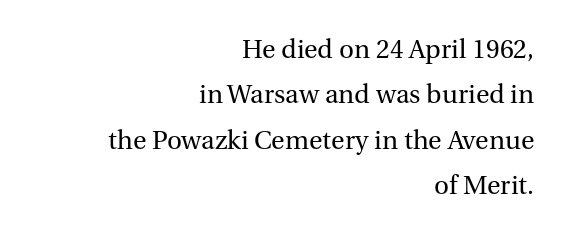
Q: Is the text bold? A: No.
Q: Is the text italic (slanted)? A: No, it is upright.
Q: Is the text underlined? A: No.
Q: How is the paragraph aligned? A: Right-aligned.
Q: Is the spacing between letters normal or unusually wide? A: Normal.
